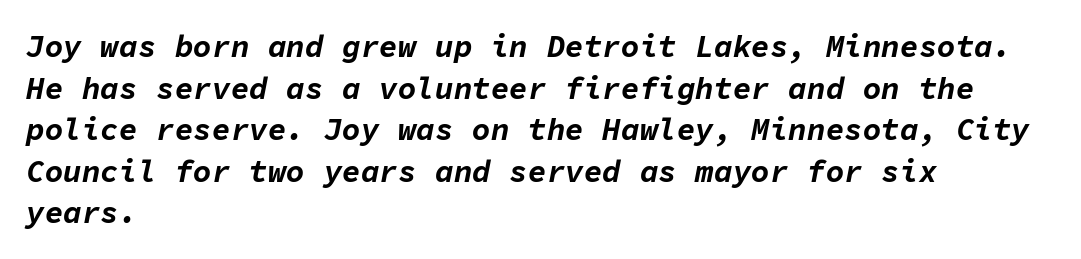
{"italic": "yes", "lean": "right", "slant_degrees": 11, "bold": "yes", "weight": "bold", "width": "normal", "stroke_contrast": "low", "x_height": "medium", "monospaced": "yes", "underline": "no", "align": "left", "line_spacing": "normal", "line_spacing_ratio": 1.34, "letter_spacing": "normal", "letter_spacing_em": 0.0, "glyph_px": 31}
